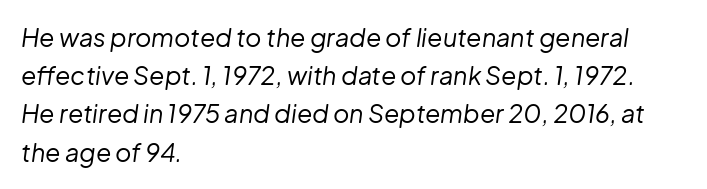
In terms of leading, this rendering sits right in the middle. Is the stroke heavy? The answer is a plain regular-or-lighter. Italic? Definitely — the glyphs are oblique. Caption: standard tracking, unaltered. The rendering anchors every line to the left-hand side.
